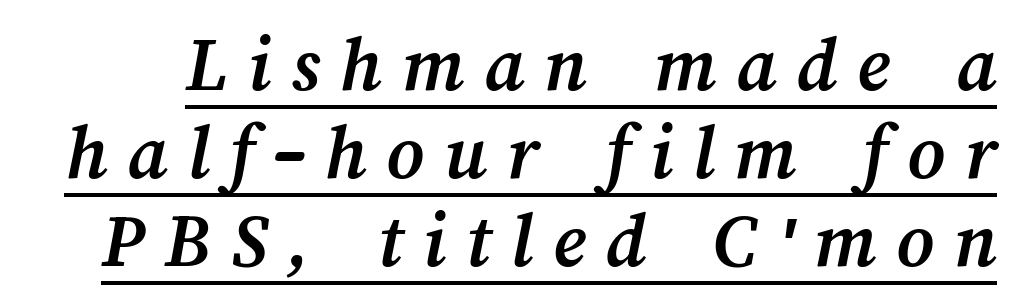
The image shows 80 px semibold type; set tight line spacing (1.1x), unusually wide letter spacing (+0.25 em), underlined; medium stroke contrast and a medium x-height.
